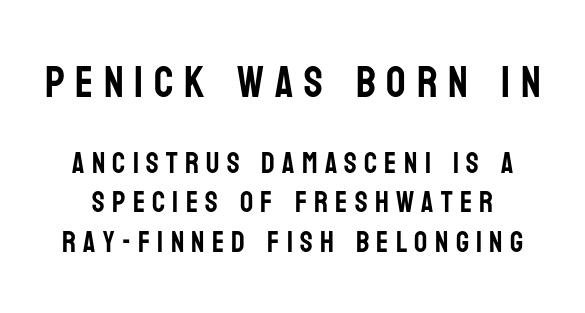
Q: Is the text italic (slanted)? A: No, it is upright.
Q: Is the typeface a serif or a sans-serif typeface? A: Sans-serif.
Q: Is the text underlined? A: No.
Q: Is the spacing between letters normal or unusually wide? A: Unusually wide.
Q: Is the spacing between lines tight, normal or loose? A: Normal.
Q: Which block of text is set in a larger size, the first (top) or the second (bottom)? A: The first (top) one.
Q: Width (condensed, normal, or wide)? A: Condensed.
Q: Stroke contrast? A: Low.
Q: x-height? A: Large.
Q: Monospaced? A: No.
